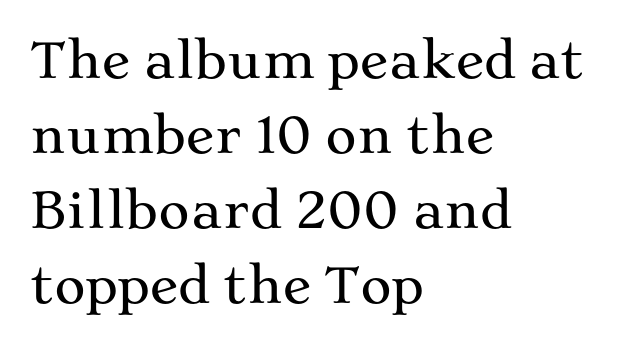
Q: Is the text italic (slanted)? A: No, it is upright.
Q: Is the typeface a serif or a sans-serif typeface? A: Serif.
Q: Is the text underlined? A: No.
Q: How is the paragraph aligned? A: Left-aligned.
Q: Is the spacing between letters normal or unusually wide? A: Normal.
Q: Is the spacing between lines tight, normal or loose? A: Normal.
Q: Width (condensed, normal, or wide)? A: Wide.
Q: Stroke contrast? A: Medium.
Q: x-height? A: Medium.
Q: Monospaced? A: No.
